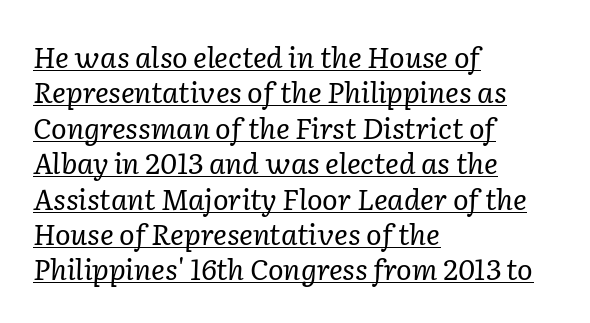
Q: Is the text bold? A: No.
Q: Is the text italic (slanted)? A: Yes, it leans right by about 2 degrees.
Q: Is the typeface a serif or a sans-serif typeface? A: Serif.
Q: Is the text underlined? A: Yes.
Q: How is the paragraph aligned? A: Left-aligned.
Q: Is the spacing between letters normal or unusually wide? A: Normal.
Q: Width (condensed, normal, or wide)? A: Normal.
Q: Stroke contrast? A: Low.
Q: x-height? A: Medium.
Q: Monospaced? A: No.
